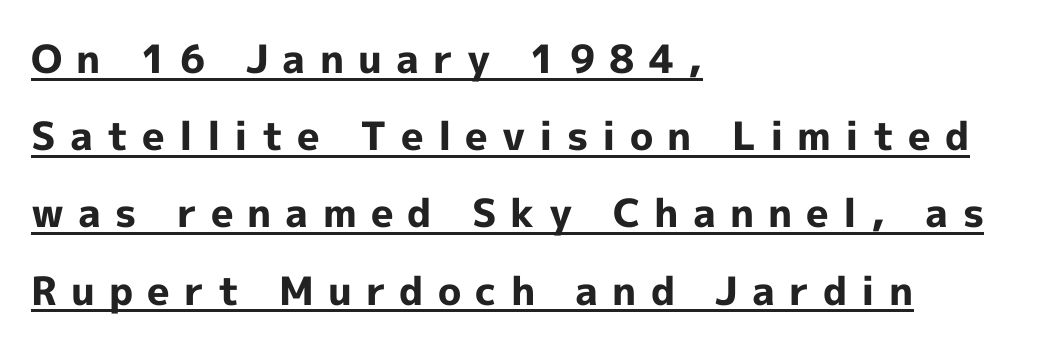
Q: Is the text bold? A: Yes.
Q: Is the text italic (slanted)? A: No, it is upright.
Q: Is the typeface a serif or a sans-serif typeface? A: Sans-serif.
Q: Is the text underlined? A: Yes.
Q: How is the paragraph aligned? A: Left-aligned.
Q: Is the spacing between letters normal or unusually wide? A: Unusually wide.
Q: Is the spacing between lines tight, normal or loose? A: Loose.
Q: Width (condensed, normal, or wide)? A: Normal.
Q: x-height? A: Medium.
Q: Monospaced? A: No.
